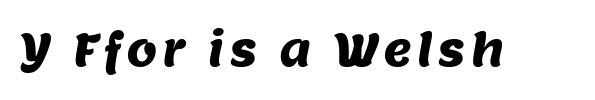
The image shows 44 px sans-serif type; set not underlined; medium stroke contrast and a large x-height.
